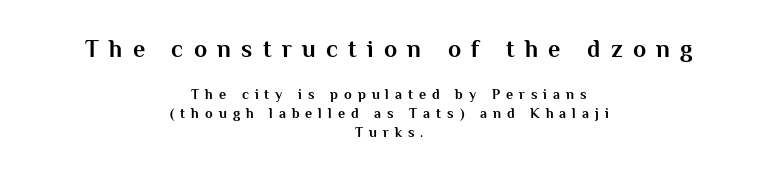
{"italic": "no", "bold": "yes", "underline": "no", "align": "center", "line_spacing": "normal", "line_spacing_ratio": 1.37, "letter_spacing": "wide", "letter_spacing_em": 0.43, "larger_block": "first", "size_ratio": 1.71, "glyph_px": 24}
